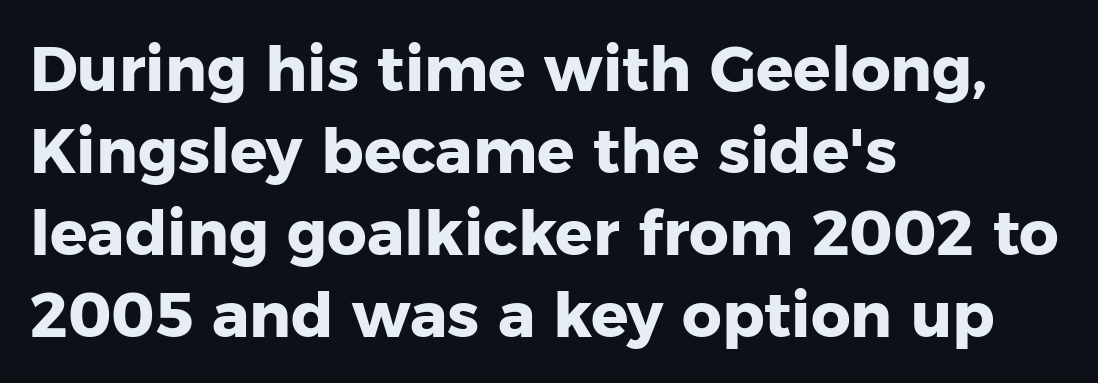
The image shows 62 px heavy sans-serif type, upright; set left-aligned, normal line spacing (1.32x), normal letter spacing, not underlined; low stroke contrast and a medium x-height.
